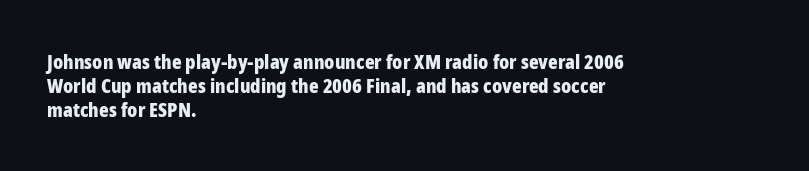
{"italic": "no", "bold": "yes", "underline": "no", "align": "left", "line_spacing_ratio": 1.21, "letter_spacing": "normal", "letter_spacing_em": 0.0, "glyph_px": 20}
